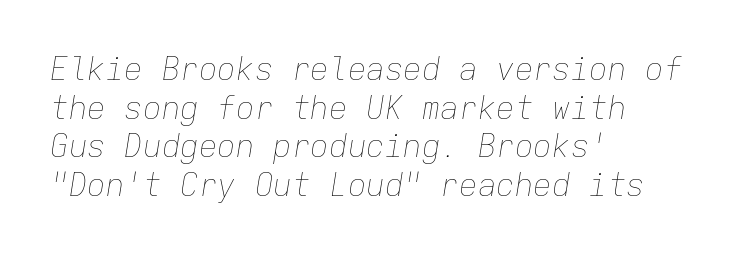
The image shows 31 px thin type, italic (leaning right), monospaced; set left-aligned, normal line spacing (1.25x), normal letter spacing, not underlined; low stroke contrast and a medium x-height.
